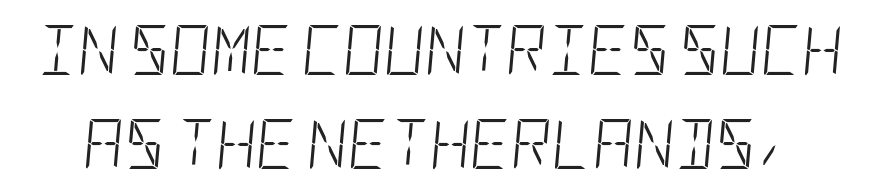
Q: Is the text bold? A: No.
Q: Is the text italic (slanted)? A: Yes, it leans right by about 5 degrees.
Q: Is the text underlined? A: No.
Q: Is the spacing between letters normal or unusually wide? A: Normal.
Q: Width (condensed, normal, or wide)? A: Condensed.
Q: Stroke contrast? A: Low.
Q: x-height? A: Large.
